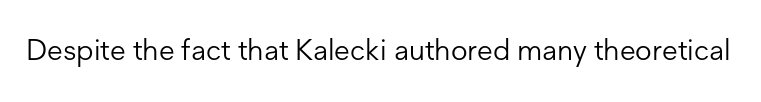
Q: Is the text bold? A: No.
Q: Is the text italic (slanted)? A: No, it is upright.
Q: Is the typeface a serif or a sans-serif typeface? A: Sans-serif.
Q: Is the text underlined? A: No.
Q: Is the spacing between letters normal or unusually wide? A: Normal.
Q: Width (condensed, normal, or wide)? A: Normal.
Q: Stroke contrast? A: Low.
Q: x-height? A: Medium.
Q: Monospaced? A: No.
